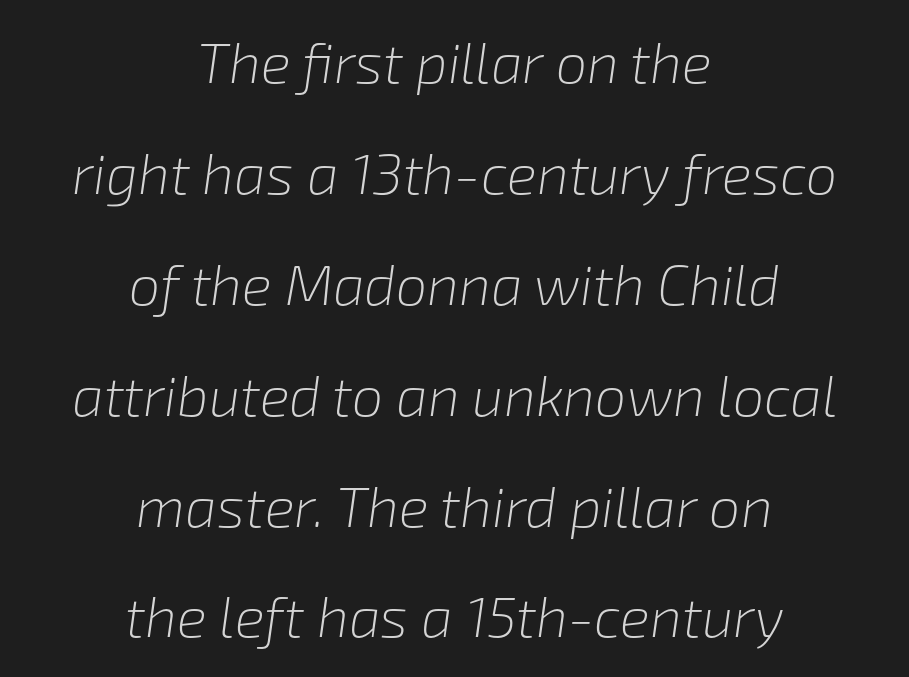
The image shows 56 px light type, italic (leaning right); set centered, loose line spacing (1.98x), normal letter spacing, not underlined; low stroke contrast and a medium x-height.
